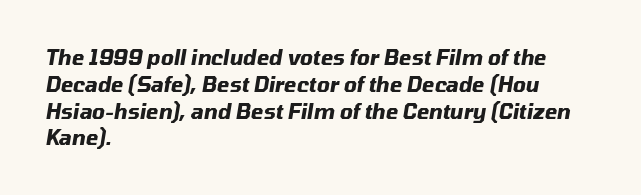
Glance below the letters and you will spot only blank space. Interline gaps are of average width in this sample. This is heavy type, rendered in bold. Students, note that the glyphs here touch the page at normal intervals. The passage is arranged the way most books set body copy — flush left.
